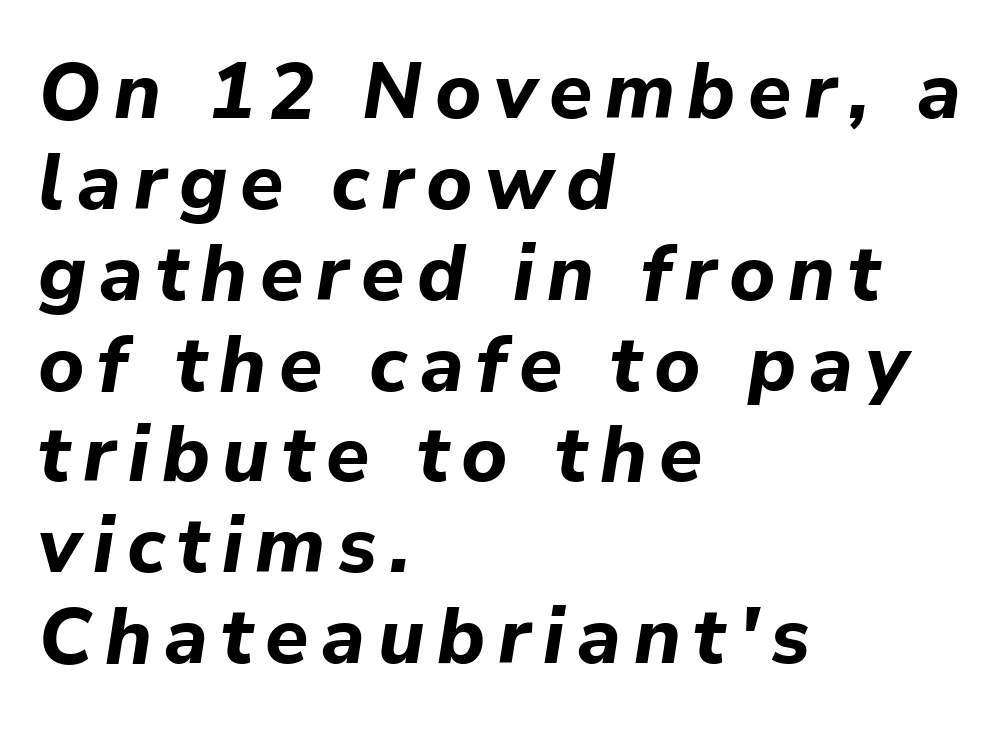
The image shows 79 px bold type, italic (leaning right); set left-aligned, tight line spacing (1.15x), not underlined; low stroke contrast and a medium x-height.
